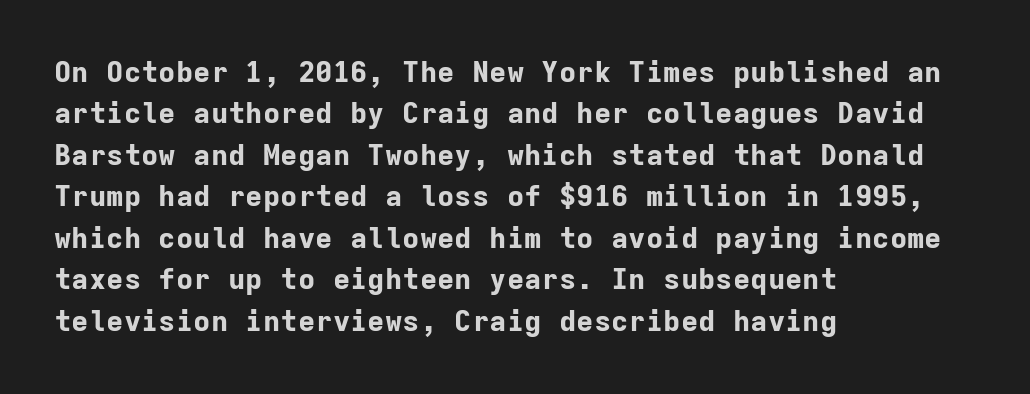
{"serif": "no", "italic": "no", "bold": "yes", "weight": "bold", "width": "normal", "stroke_contrast": "low", "x_height": "medium", "monospaced": "yes", "underline": "no", "align": "left", "line_spacing": "normal", "line_spacing_ratio": 1.43, "letter_spacing": "normal", "letter_spacing_em": 0.0, "glyph_px": 29}
